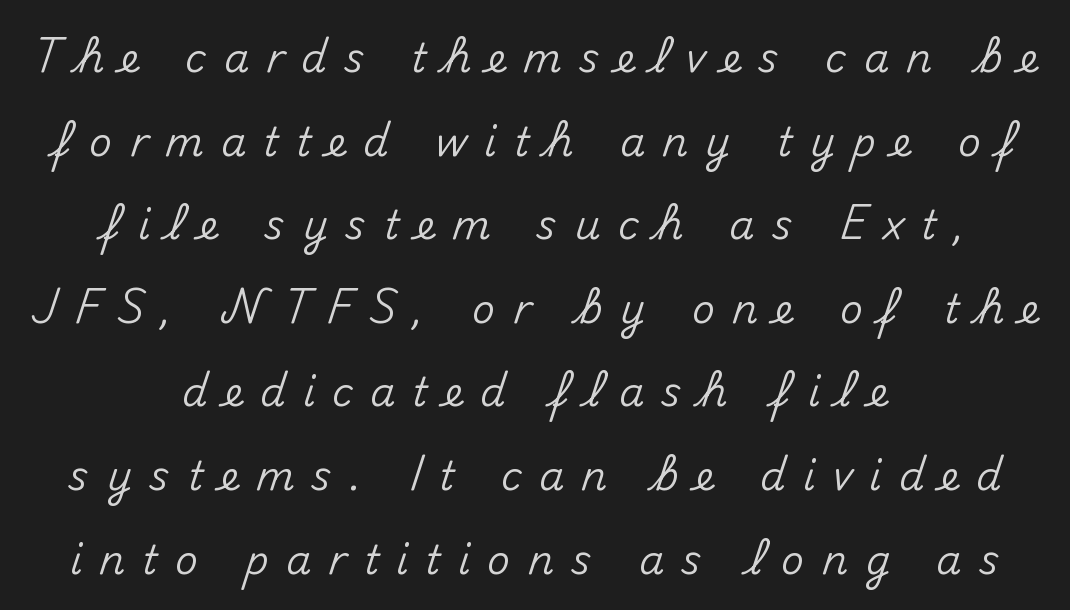
Notice the wide empty band between every row — that's loose leading. This sample has the flowing, uneven cadence of proportional lettering. Serif or sans? Sans — the stroke terminals are bare. Type without underlining.
